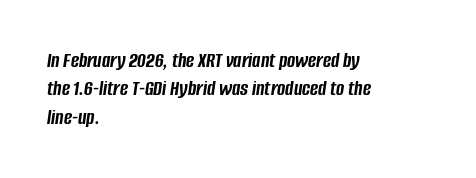
{"italic": "yes", "lean": "right", "slant_degrees": 8, "bold": "yes", "underline": "no", "align": "left", "line_spacing": "normal", "line_spacing_ratio": 1.29, "letter_spacing": "normal", "letter_spacing_em": 0.0, "glyph_px": 22}
